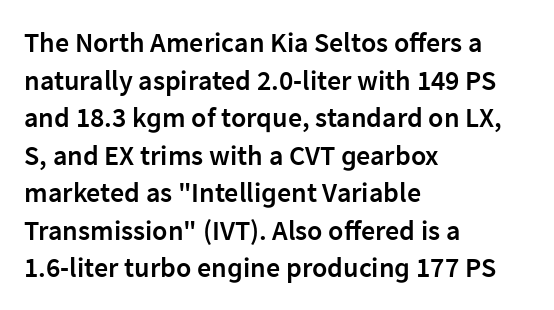
The face used here is proportionally spaced, like ordinary book or web type. Posture: straight, roman, zero tilt. Moderately thickened strokes mark this as semibold type. Regarding serifs, this sample does without them.
